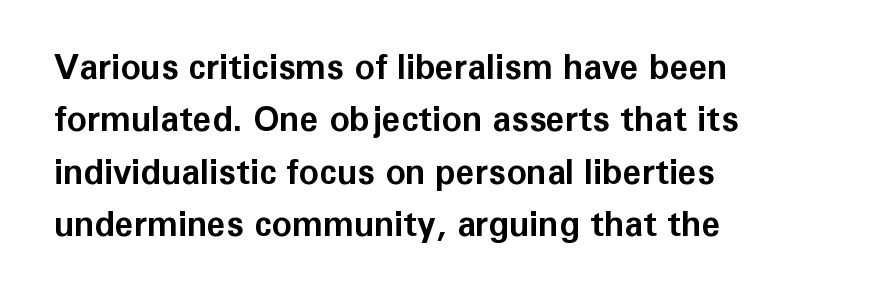
Q: Is the text bold? A: Yes.
Q: Is the text italic (slanted)? A: No, it is upright.
Q: Is the typeface a serif or a sans-serif typeface? A: Sans-serif.
Q: Is the text underlined? A: No.
Q: How is the paragraph aligned? A: Left-aligned.
Q: Is the spacing between letters normal or unusually wide? A: Normal.
Q: Is the spacing between lines tight, normal or loose? A: Normal.
Q: Width (condensed, normal, or wide)? A: Normal.
Q: Stroke contrast? A: Low.
Q: x-height? A: Medium.
Q: Monospaced? A: No.
